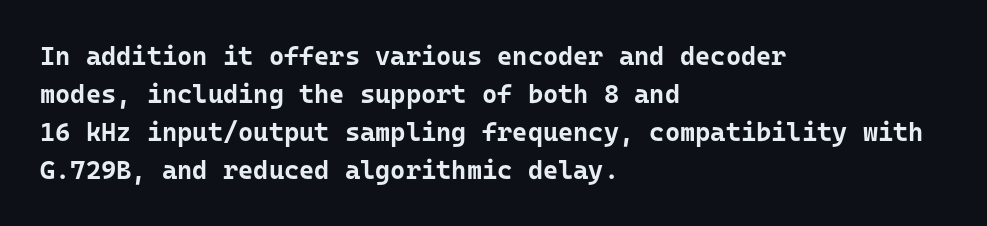
Q: Is the text bold? A: Yes.
Q: Is the text italic (slanted)? A: No, it is upright.
Q: Is the text underlined? A: No.
Q: How is the paragraph aligned? A: Left-aligned.
Q: Is the spacing between letters normal or unusually wide? A: Normal.
Q: Is the spacing between lines tight, normal or loose? A: Normal.
